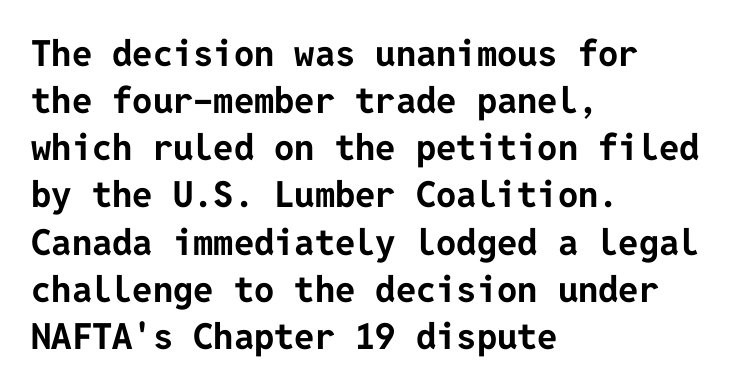
The gaps between neighbouring characters are ordinary and unremarkable. Strokes here are thick enough to call this a true bold. The lines in this sample share a left origin and differ only in where they stop. The type family on display is of the sans-serif kind. Students, observe: this is what conventionally led text looks like. Underline: absent.
